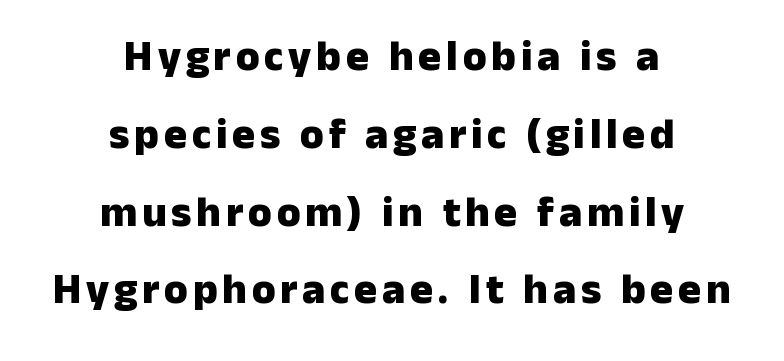
Q: Is the text bold? A: Yes.
Q: Is the text italic (slanted)? A: No, it is upright.
Q: Is the typeface a serif or a sans-serif typeface? A: Sans-serif.
Q: Is the text underlined? A: No.
Q: How is the paragraph aligned? A: Centered.
Q: Width (condensed, normal, or wide)? A: Normal.
Q: Stroke contrast? A: Low.
Q: x-height? A: Medium.
Q: Monospaced? A: No.
